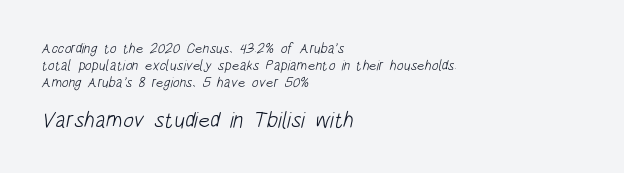
Q: Is the text bold? A: No.
Q: Is the text underlined? A: No.
Q: How is the paragraph aligned? A: Left-aligned.
Q: Is the spacing between letters normal or unusually wide? A: Normal.
Q: Which block of text is set in a larger size, the first (top) or the second (bottom)? A: The second (bottom) one.
